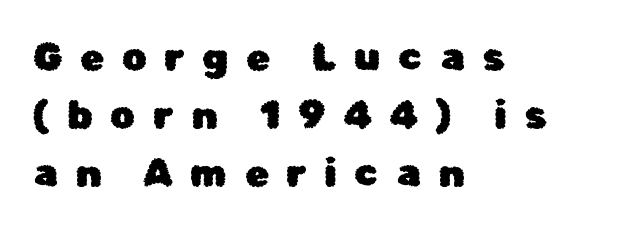
The image shows 39 px sans-serif type, upright; set left-aligned, normal line spacing (1.49x), unusually wide letter spacing (+0.45 em), not underlined; low stroke contrast and a medium x-height.
